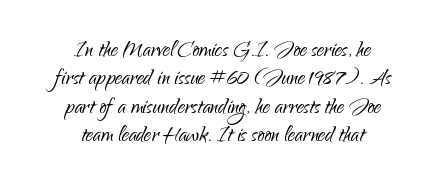
The image shows 28 px light sans-serif type; set centered, tight line spacing (1.01x), normal letter spacing, not underlined; low stroke contrast and a small x-height.
